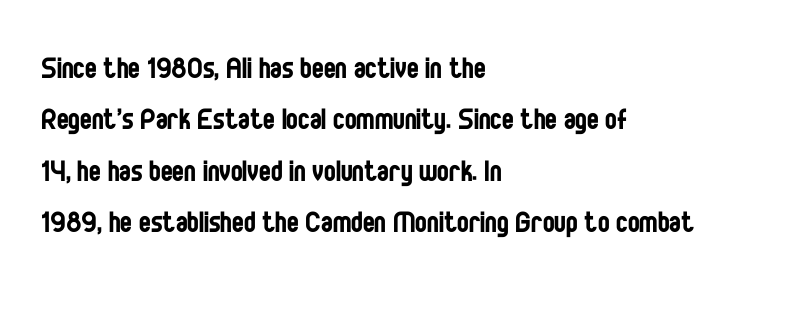
Heaviness? Minimal to ordinary, like unemphasized prose. Looks like regular typesetting: each glyph gets only the width it needs. In terms of letterform style, serifs are entirely absent. The passage is arranged the way most books set body copy — flush left.
